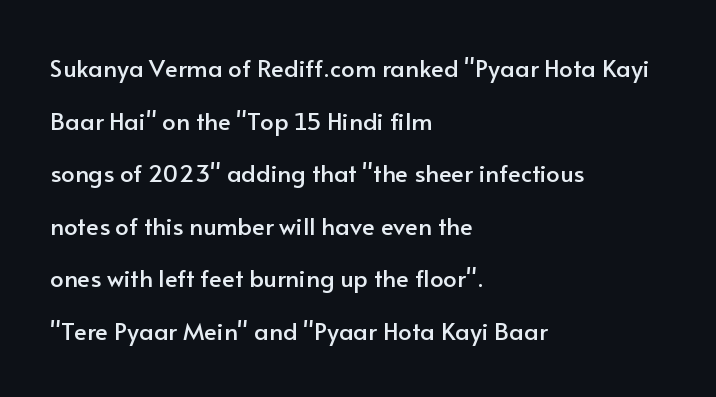
The designer dialed line spacing up above the default. Italic? Not at all — the glyphs are vertical. The rag falls on the right side of this text block. The space beneath each line is pristine and unruled. Default kerning and tracking; the words read as compact shapes.
